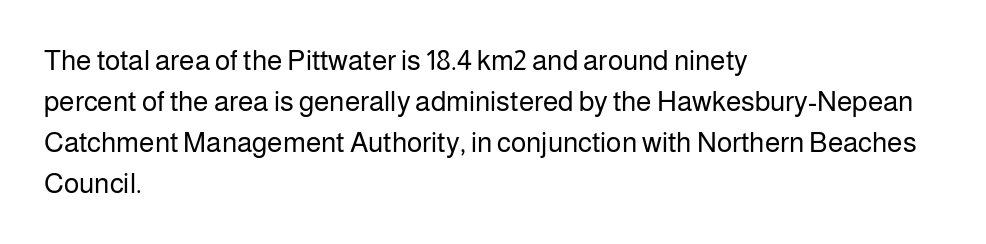
Q: Is the text bold? A: No.
Q: Is the text italic (slanted)? A: No, it is upright.
Q: Is the typeface a serif or a sans-serif typeface? A: Sans-serif.
Q: Is the text underlined? A: No.
Q: How is the paragraph aligned? A: Left-aligned.
Q: Is the spacing between letters normal or unusually wide? A: Normal.
Q: Is the spacing between lines tight, normal or loose? A: Normal.
Q: Width (condensed, normal, or wide)? A: Normal.
Q: Stroke contrast? A: Low.
Q: x-height? A: Medium.
Q: Monospaced? A: No.
